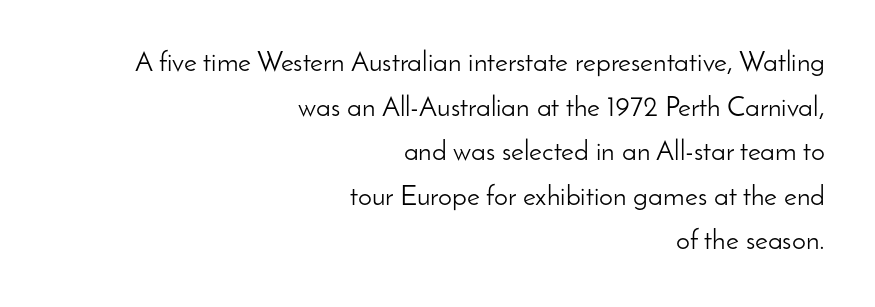
{"serif": "no", "italic": "no", "bold": "no", "weight": "light", "width": "normal", "stroke_contrast": "low", "x_height": "small", "monospaced": "no", "underline": "no", "align": "right", "line_spacing": "normal", "line_spacing_ratio": 1.59, "letter_spacing": "normal", "letter_spacing_em": 0.0, "glyph_px": 28}
